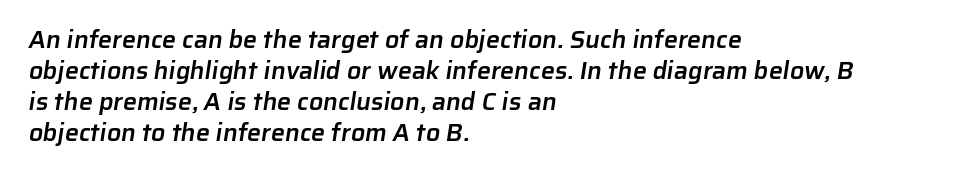
The image shows 25 px text type; set left-aligned, line spacing 1.24x, normal letter spacing, not underlined.
